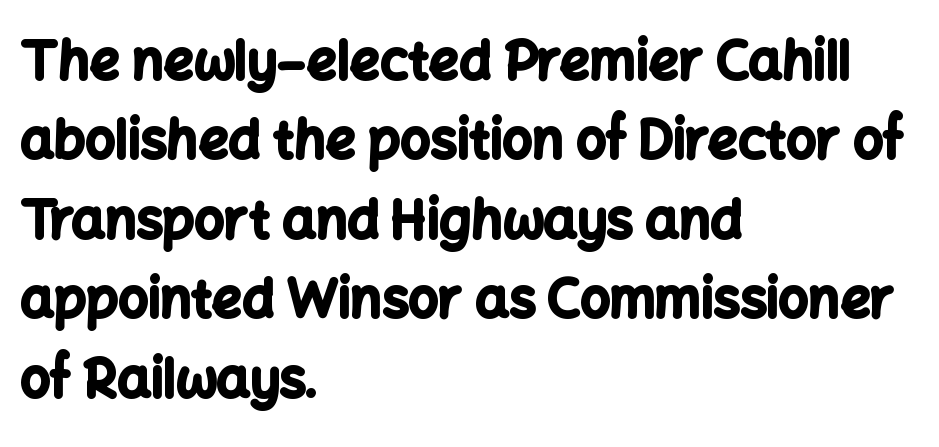
Font category for this specimen: sans-serif. The font's upright variant was chosen for this text. Students, observe: this is what conventionally led text looks like. These lines keep a tight, regular rhythm from letter to letter. Rule under the text: the space is simply empty. I'd describe the lettering as bold — thick and assertive.
